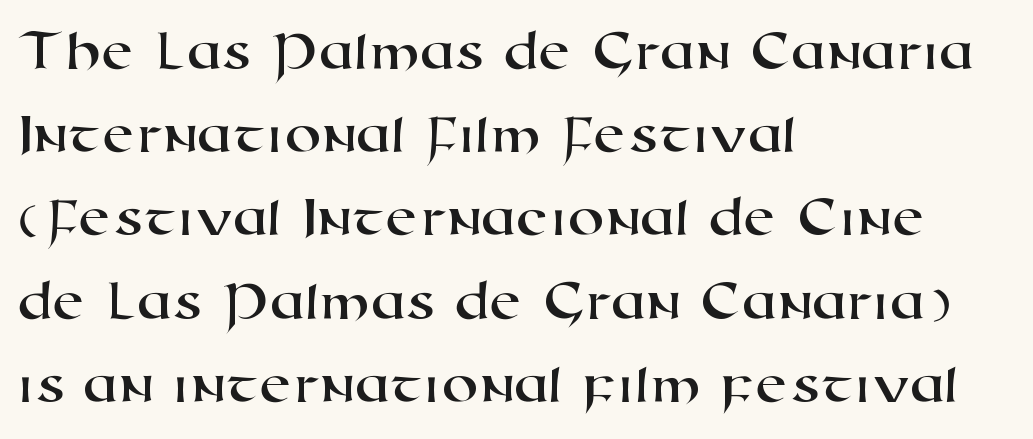
Q: Is the typeface a serif or a sans-serif typeface? A: Sans-serif.
Q: Is the text underlined? A: No.
Q: How is the paragraph aligned? A: Left-aligned.
Q: Is the spacing between letters normal or unusually wide? A: Normal.
Q: Is the spacing between lines tight, normal or loose? A: Normal.
Q: Width (condensed, normal, or wide)? A: Wide.
Q: Stroke contrast? A: High.
Q: x-height? A: Medium.
Q: Monospaced? A: No.
